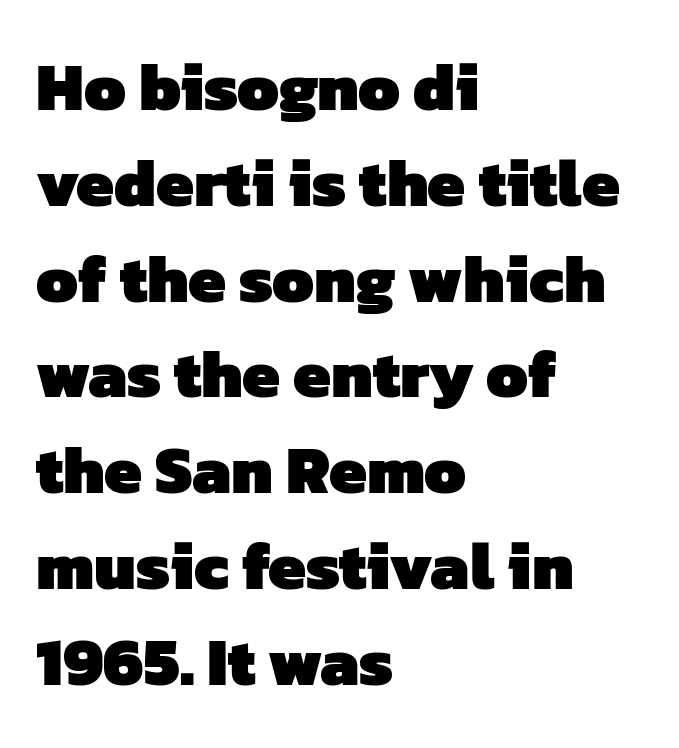
The image shows 67 px heavy sans-serif type; set left-aligned, normal line spacing (1.43x), normal letter spacing, not underlined; low stroke contrast and a medium x-height.
